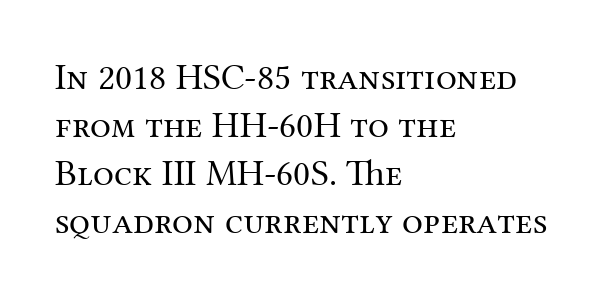
Line beginnings align vertically; line endings do not. Beneath every word, the page is bare. Evenly set lines give the paragraph a standard silhouette. Stems and bowls with no extra thickness — not bold.
